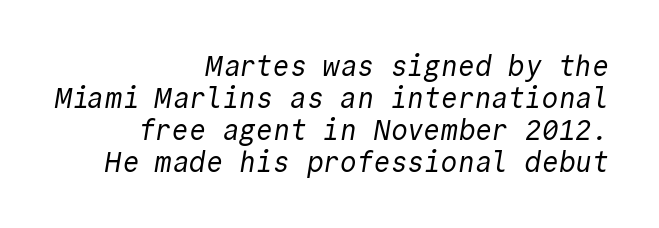
Check the space under the baseline: it is left empty. The rendering shows plain stroke endings on the letterforms — a sans-serif design. These glyphs show unthickened strokes, regular width or finer. If you measured baseline to baseline, you'd find a short distance. The rendering uses typewriter-style spacing with identical character cells.
